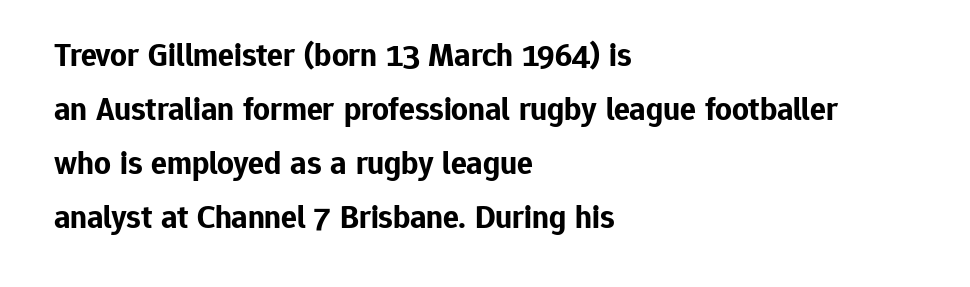
{"serif": "no", "italic": "no", "bold": "yes", "weight": "bold", "width": "normal", "stroke_contrast": "low", "x_height": "medium", "monospaced": "no", "underline": "no", "align": "left", "line_spacing": "normal", "line_spacing_ratio": 1.64, "letter_spacing": "normal", "letter_spacing_em": 0.0, "glyph_px": 33}
